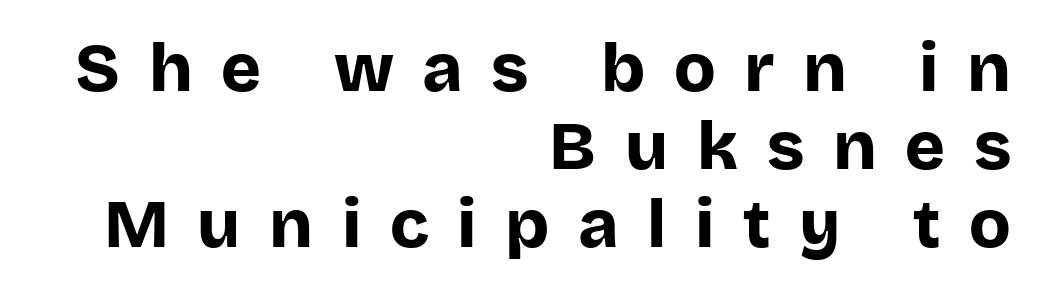
{"serif": "no", "italic": "no", "bold": "yes", "weight": "bold", "width": "normal", "stroke_contrast": "low", "x_height": "large", "monospaced": "no", "underline": "no", "align": "right", "line_spacing": "tight", "line_spacing_ratio": 1.15, "letter_spacing": "wide", "letter_spacing_em": 0.42, "glyph_px": 68}
